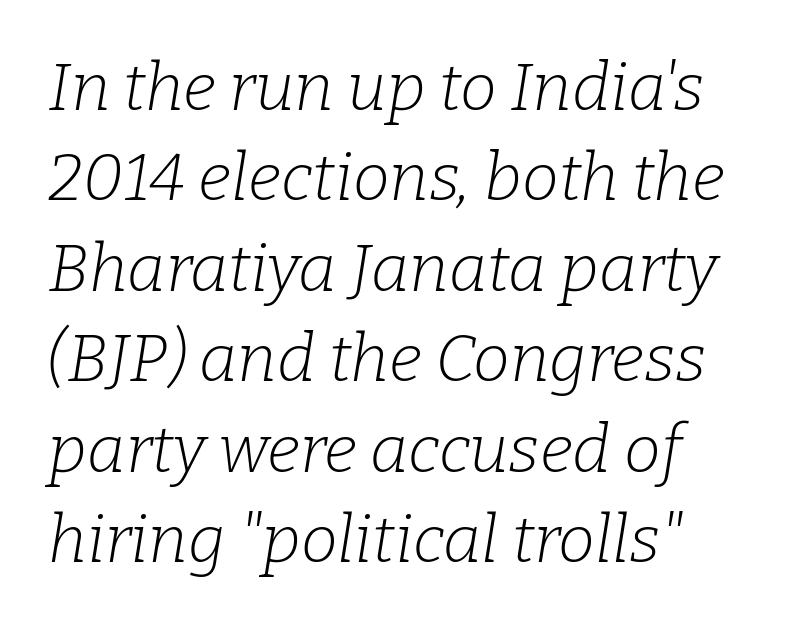
{"serif": "yes", "italic": "yes", "lean": "right", "slant_degrees": 9, "bold": "no", "weight": "light", "width": "normal", "stroke_contrast": "low", "x_height": "medium", "monospaced": "no", "underline": "no", "line_spacing": "normal", "line_spacing_ratio": 1.37, "letter_spacing": "normal", "letter_spacing_em": 0.0, "glyph_px": 66}
